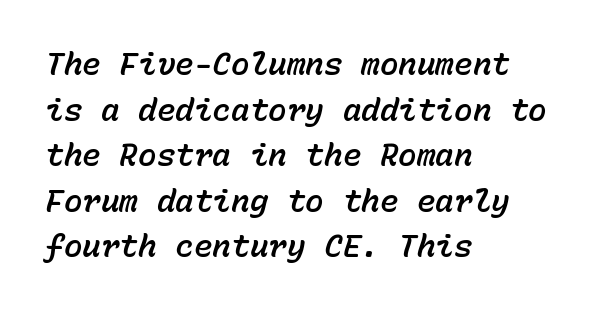
The image shows 31 px text type, italic (leaning right), monospaced; set left-aligned, normal line spacing (1.47x), normal letter spacing, not underlined; low stroke contrast and a medium x-height.
